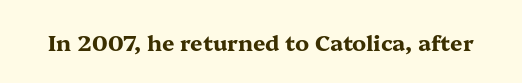
{"italic": "no", "bold": "yes", "underline": "no", "letter_spacing": "normal", "letter_spacing_em": 0.0, "glyph_px": 22}
